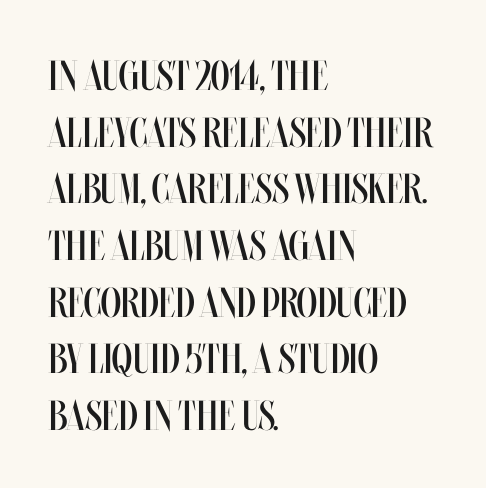
The image shows 42 px regular-weight, condensed type, upright; set left-aligned, normal line spacing (1.35x), normal letter spacing, not underlined; medium stroke contrast and a large x-height.
